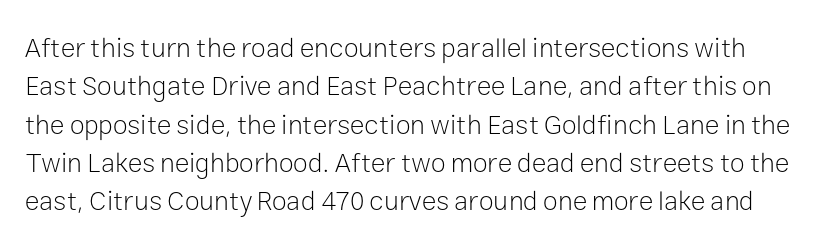
Q: Is the text bold? A: No.
Q: Is the text italic (slanted)? A: No, it is upright.
Q: Is the text underlined? A: No.
Q: Is the spacing between letters normal or unusually wide? A: Normal.
Q: Is the spacing between lines tight, normal or loose? A: Normal.
